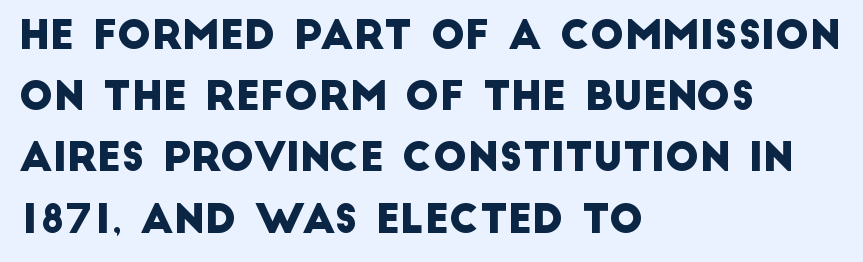
The image shows 40 px sans-serif type; set left-aligned, normal line spacing (1.53x), normal letter spacing, not underlined; low stroke contrast and a large x-height.
